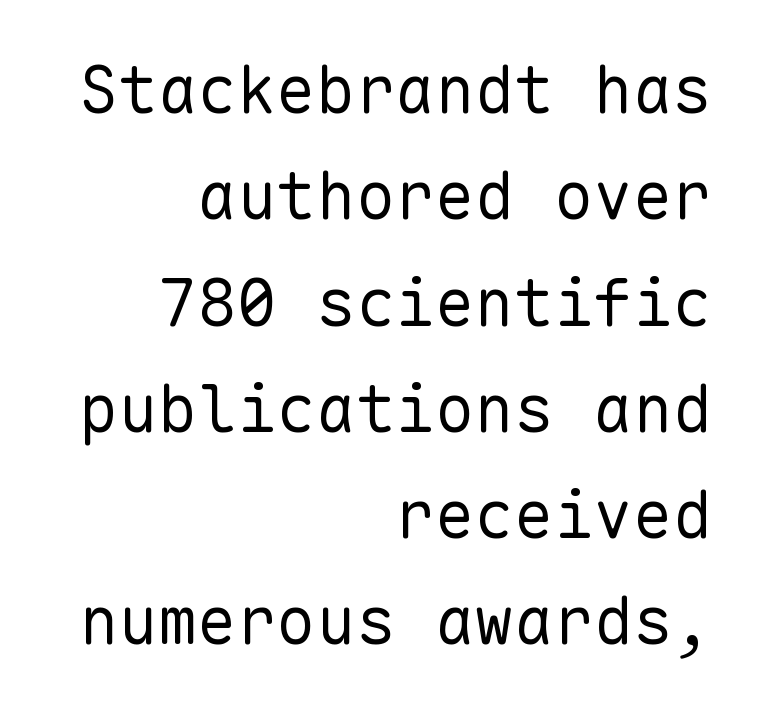
Q: Is the text bold? A: No.
Q: Is the text italic (slanted)? A: No, it is upright.
Q: Is the typeface a serif or a sans-serif typeface? A: Sans-serif.
Q: Is the text underlined? A: No.
Q: How is the paragraph aligned? A: Right-aligned.
Q: Is the spacing between letters normal or unusually wide? A: Normal.
Q: Is the spacing between lines tight, normal or loose? A: Normal.
Q: Width (condensed, normal, or wide)? A: Normal.
Q: Stroke contrast? A: Low.
Q: x-height? A: Medium.
Q: Monospaced? A: Yes.
